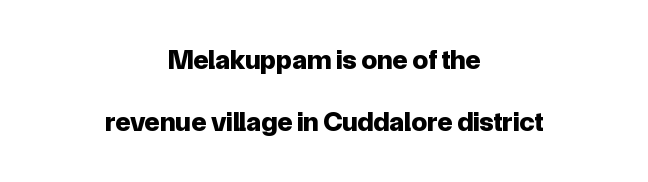
Q: Is the text bold? A: Yes.
Q: Is the text italic (slanted)? A: No, it is upright.
Q: Is the typeface a serif or a sans-serif typeface? A: Sans-serif.
Q: Is the text underlined? A: No.
Q: How is the paragraph aligned? A: Centered.
Q: Is the spacing between letters normal or unusually wide? A: Normal.
Q: Is the spacing between lines tight, normal or loose? A: Loose.
Q: Width (condensed, normal, or wide)? A: Normal.
Q: Stroke contrast? A: Low.
Q: x-height? A: Medium.
Q: Monospaced? A: No.
